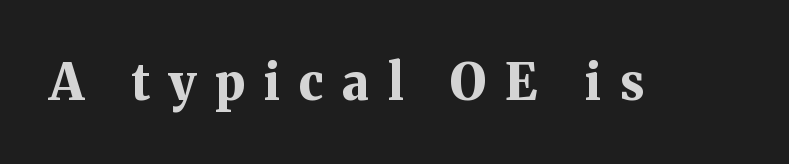
The image shows 50 px bold serif type, upright; set unusually wide letter spacing (+0.37 em), not underlined; medium stroke contrast and a medium x-height.
